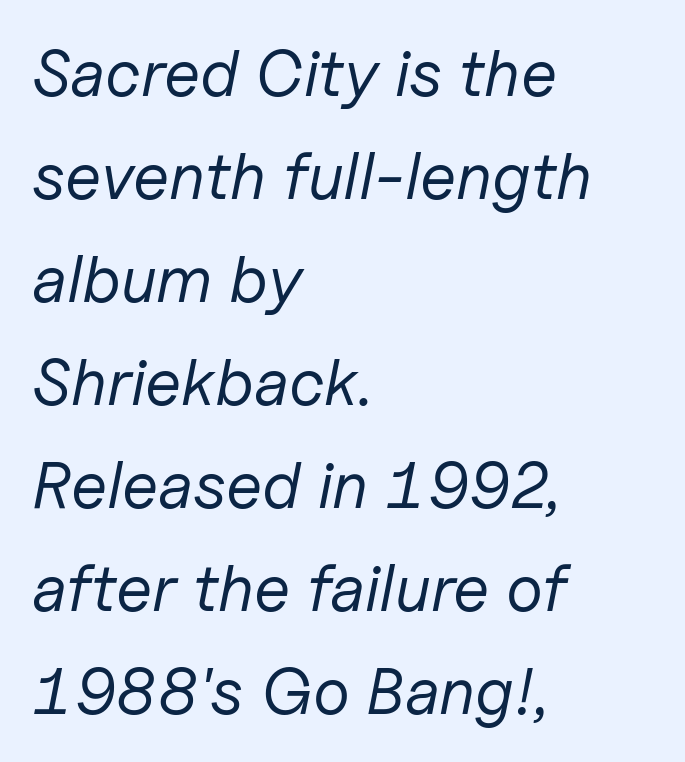
Q: Is the text bold? A: No.
Q: Is the text italic (slanted)? A: Yes, it leans right by about 11 degrees.
Q: Is the text underlined? A: No.
Q: How is the paragraph aligned? A: Left-aligned.
Q: Is the spacing between letters normal or unusually wide? A: Normal.
Q: Is the spacing between lines tight, normal or loose? A: Normal.
Q: Width (condensed, normal, or wide)? A: Normal.
Q: Stroke contrast? A: Low.
Q: x-height? A: Medium.
Q: Monospaced? A: No.
